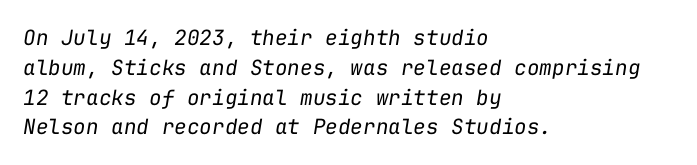
Q: Is the text bold? A: No.
Q: Is the text italic (slanted)? A: Yes, it leans right by about 9 degrees.
Q: Is the text underlined? A: No.
Q: How is the paragraph aligned? A: Left-aligned.
Q: Is the spacing between letters normal or unusually wide? A: Normal.
Q: Is the spacing between lines tight, normal or loose? A: Normal.
